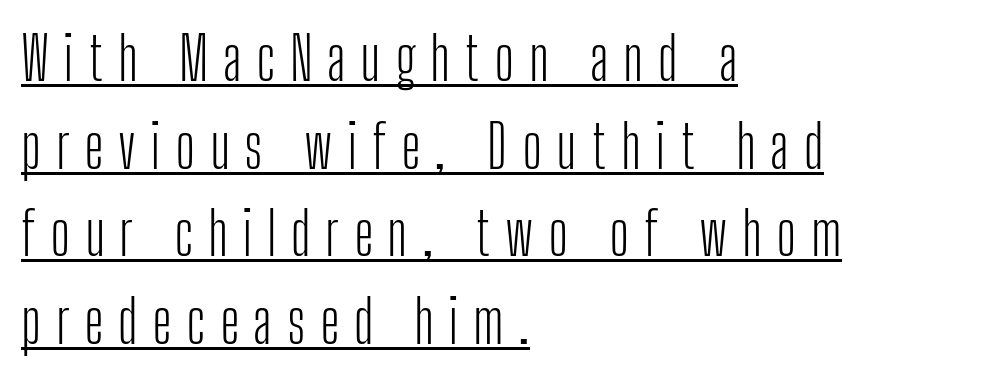
{"serif": "no", "italic": "no", "bold": "no", "weight": "light", "width": "condensed", "stroke_contrast": "low", "x_height": "medium", "monospaced": "no", "underline": "yes", "align": "left", "line_spacing": "normal", "line_spacing_ratio": 1.46, "letter_spacing": "wide", "letter_spacing_em": 0.24, "glyph_px": 60}
